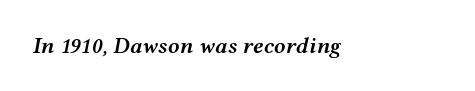
The image shows 23 px text type, italic (leaning right); set normal letter spacing, not underlined.
